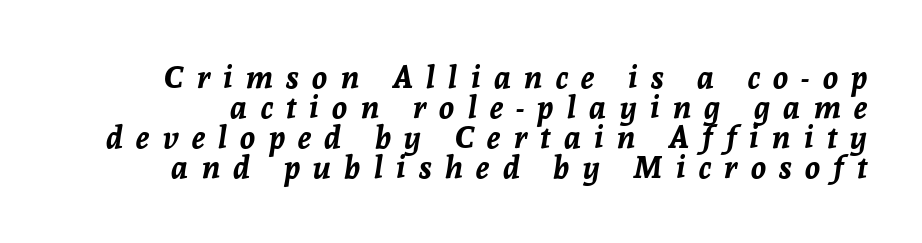
Q: Is the text bold? A: Yes.
Q: Is the text italic (slanted)? A: Yes, it leans right by about 8 degrees.
Q: Is the text underlined? A: No.
Q: Is the spacing between letters normal or unusually wide? A: Unusually wide.
Q: Is the spacing between lines tight, normal or loose? A: Tight.
Q: Width (condensed, normal, or wide)? A: Normal.
Q: Stroke contrast? A: Low.
Q: x-height? A: Medium.
Q: Monospaced? A: No.
